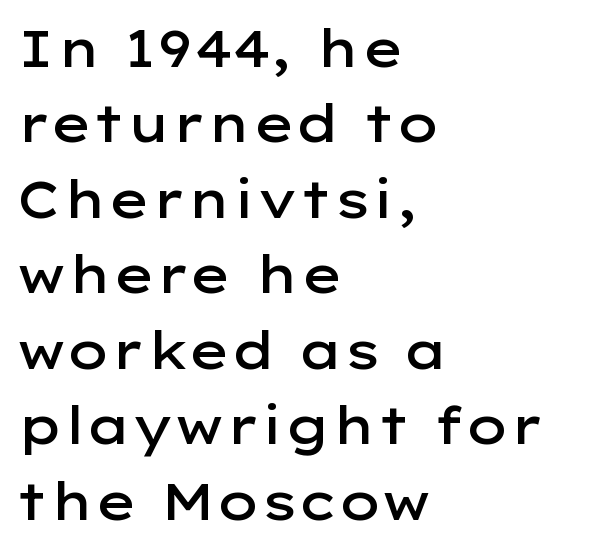
The image shows 51 px semibold, wide sans-serif type, upright; set left-aligned, normal line spacing (1.48x), normal letter spacing, not underlined; low stroke contrast and a medium x-height.
